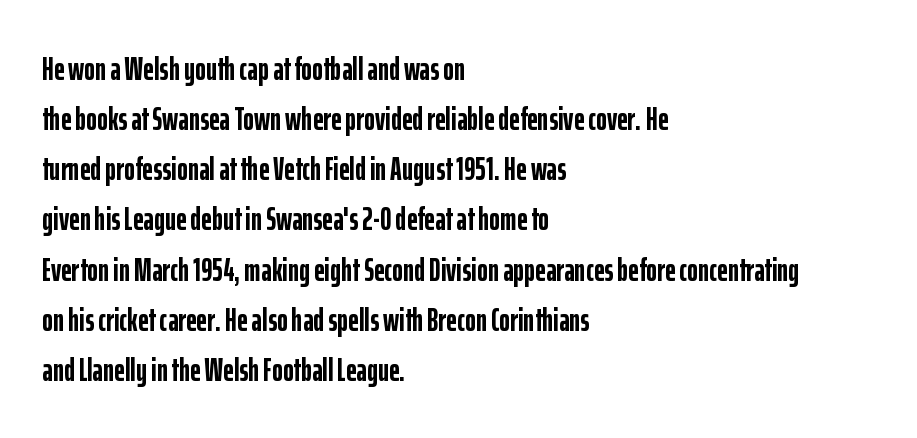
Stroke thickness is high; the sample reads as a true bold. Is the letter spacing exaggerated? No — it looks like the ordinary default. Here the designer chose a conventional face with non-uniform glyph widths. No italicization has been applied; the sample stays upright. Examine the stroke ends and you'll find no serifs.
